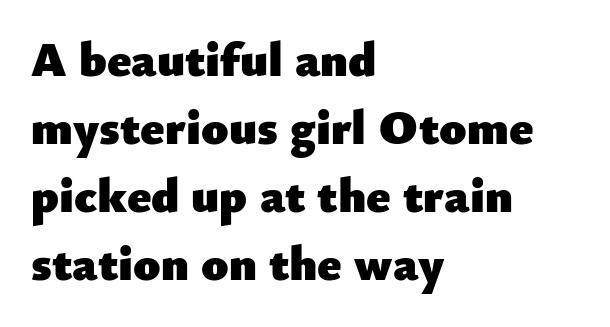
{"serif": "no", "italic": "no", "bold": "yes", "weight": "heavy", "width": "normal", "stroke_contrast": "low", "x_height": "small", "monospaced": "no", "underline": "no", "align": "left", "line_spacing": "normal", "line_spacing_ratio": 1.39, "letter_spacing": "normal", "letter_spacing_em": 0.0, "glyph_px": 49}
